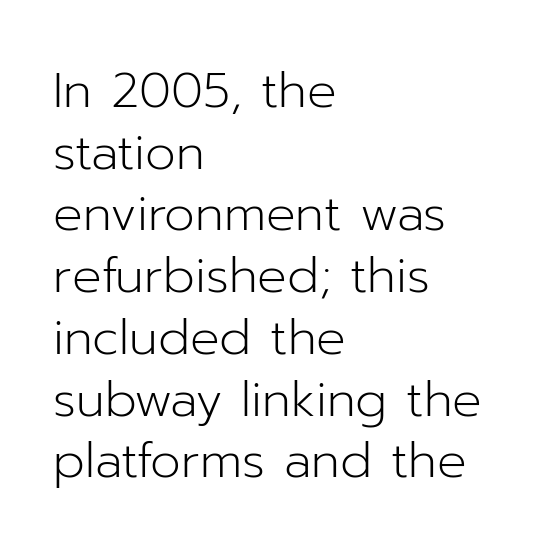
The image shows 49 px light sans-serif type, upright; set left-aligned, normal line spacing (1.26x), normal letter spacing, not underlined; low stroke contrast and a medium x-height.
